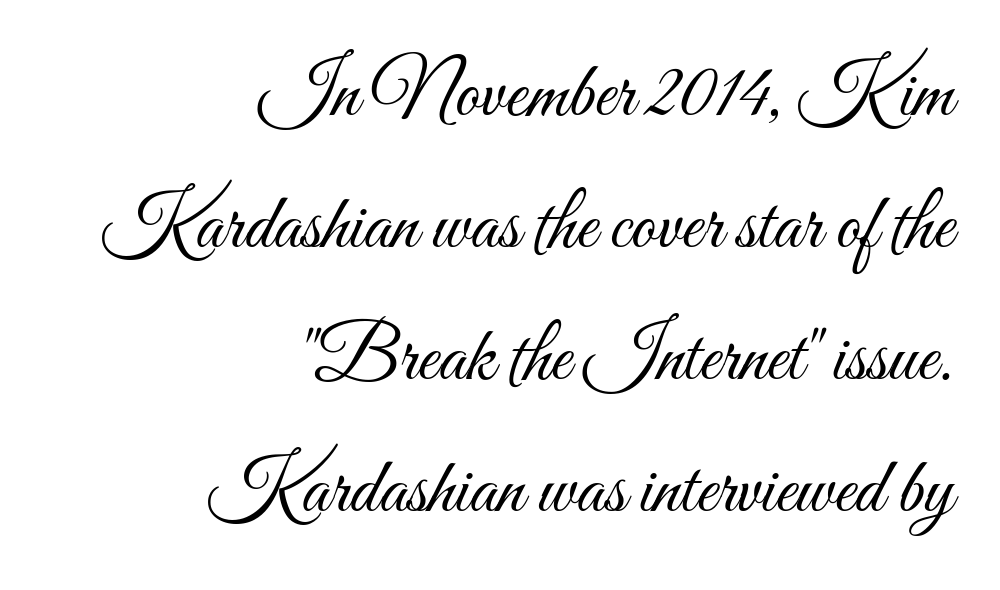
Q: Is the text bold? A: No.
Q: Is the text italic (slanted)? A: Yes.
Q: Is the text underlined? A: No.
Q: How is the paragraph aligned? A: Right-aligned.
Q: Is the spacing between letters normal or unusually wide? A: Normal.
Q: Is the spacing between lines tight, normal or loose? A: Normal.
Q: Width (condensed, normal, or wide)? A: Condensed.
Q: Stroke contrast? A: Medium.
Q: x-height? A: Small.
Q: Monospaced? A: No.
